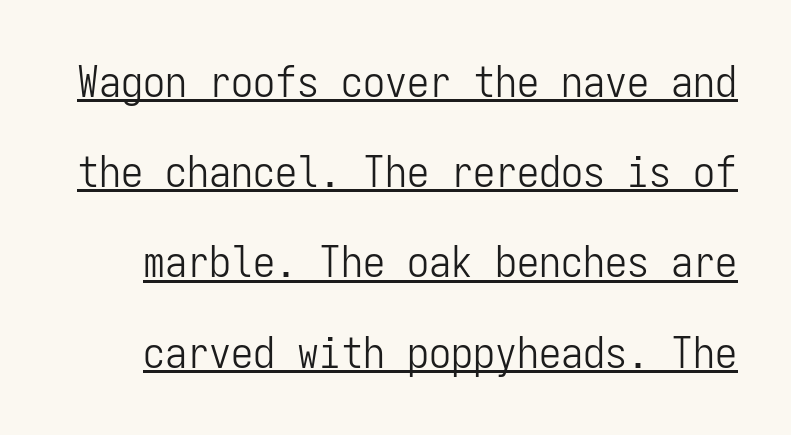
The font's upright variant was chosen for this text. Does the leading feel generous? Absolutely, it's lavish. This reads as an unemphasized weight, regular at the heaviest. Looks like terminal output: every glyph gets an equal slot.
